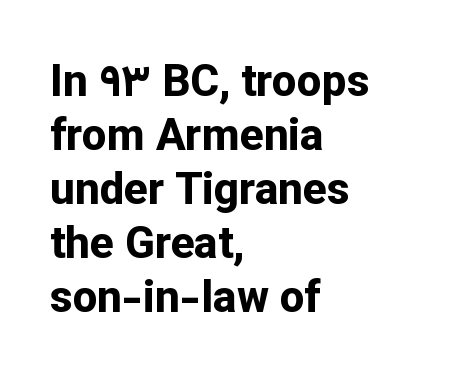
The image shows 44 px bold sans-serif type, upright; set left-aligned, line spacing 1.23x, normal letter spacing, not underlined; low stroke contrast and a medium x-height.
